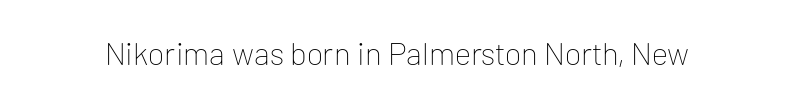
{"serif": "no", "italic": "no", "bold": "no", "weight": "thin", "width": "normal", "stroke_contrast": "low", "x_height": "medium", "monospaced": "no", "underline": "no", "letter_spacing": "normal", "letter_spacing_em": 0.0, "glyph_px": 32}
